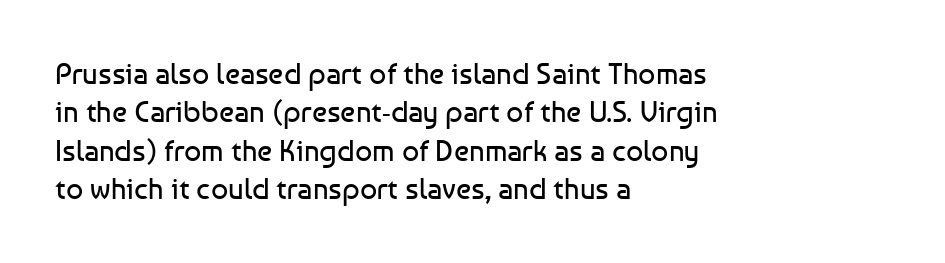
Q: Is the text bold? A: No.
Q: Is the text italic (slanted)? A: No, it is upright.
Q: Is the typeface a serif or a sans-serif typeface? A: Sans-serif.
Q: Is the text underlined? A: No.
Q: How is the paragraph aligned? A: Left-aligned.
Q: Is the spacing between letters normal or unusually wide? A: Normal.
Q: Is the spacing between lines tight, normal or loose? A: Normal.
Q: Width (condensed, normal, or wide)? A: Normal.
Q: Stroke contrast? A: Low.
Q: x-height? A: Medium.
Q: Monospaced? A: No.
